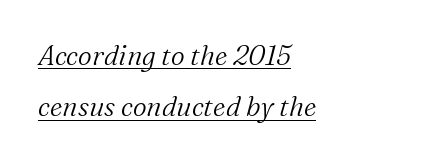
Q: Is the text bold? A: No.
Q: Is the text italic (slanted)? A: Yes, it leans right by about 16 degrees.
Q: Is the text underlined? A: Yes.
Q: How is the paragraph aligned? A: Left-aligned.
Q: Is the spacing between letters normal or unusually wide? A: Normal.
Q: Is the spacing between lines tight, normal or loose? A: Loose.
